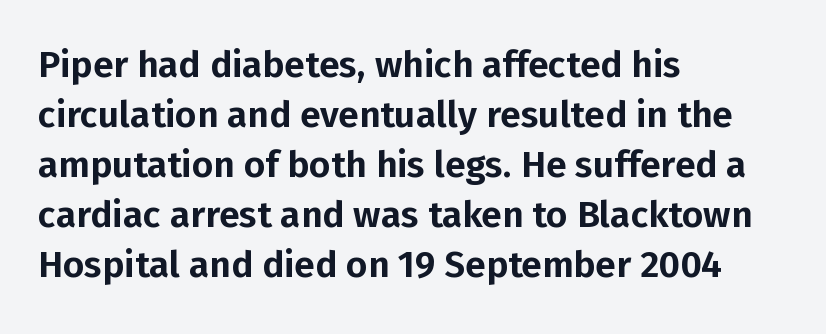
Q: Is the text italic (slanted)? A: No, it is upright.
Q: Is the typeface a serif or a sans-serif typeface? A: Sans-serif.
Q: Is the text underlined? A: No.
Q: How is the paragraph aligned? A: Left-aligned.
Q: Is the spacing between letters normal or unusually wide? A: Normal.
Q: Is the spacing between lines tight, normal or loose? A: Normal.
Q: Width (condensed, normal, or wide)? A: Normal.
Q: Stroke contrast? A: Low.
Q: x-height? A: Medium.
Q: Monospaced? A: No.
